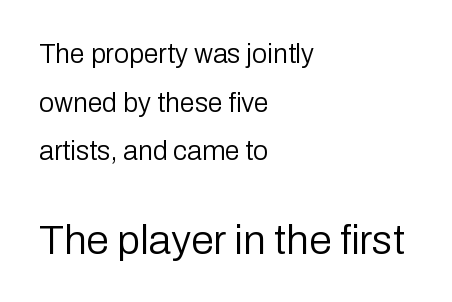
{"serif": "no", "italic": "no", "bold": "no", "weight": "regular", "width": "normal", "stroke_contrast": "low", "x_height": "medium", "monospaced": "no", "underline": "no", "align": "left", "line_spacing_ratio": 1.8, "letter_spacing": "normal", "letter_spacing_em": 0.0, "larger_block": "second", "size_ratio": 1.52, "glyph_px": 41}
